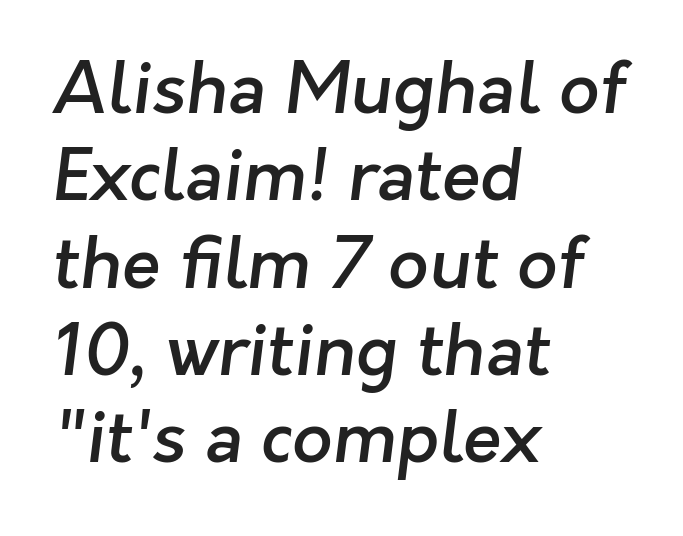
Q: Is the text bold? A: Semi-bold.
Q: Is the typeface a serif or a sans-serif typeface? A: Sans-serif.
Q: Is the text underlined? A: No.
Q: How is the paragraph aligned? A: Left-aligned.
Q: Is the spacing between letters normal or unusually wide? A: Normal.
Q: Width (condensed, normal, or wide)? A: Normal.
Q: Stroke contrast? A: Low.
Q: x-height? A: Medium.
Q: Monospaced? A: No.
